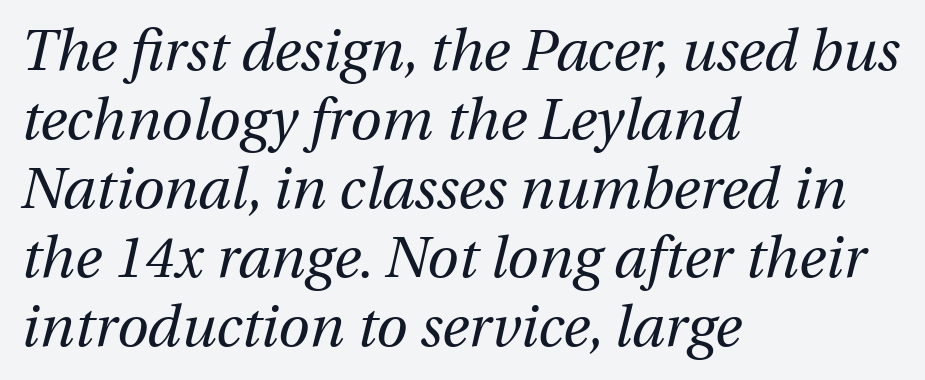
{"italic": "yes", "lean": "right", "slant_degrees": 12, "bold": "no", "weight": "regular", "width": "normal", "stroke_contrast": "medium", "x_height": "medium", "monospaced": "no", "underline": "no", "align": "left", "line_spacing_ratio": 1.21, "letter_spacing": "normal", "letter_spacing_em": 0.0, "glyph_px": 57}
